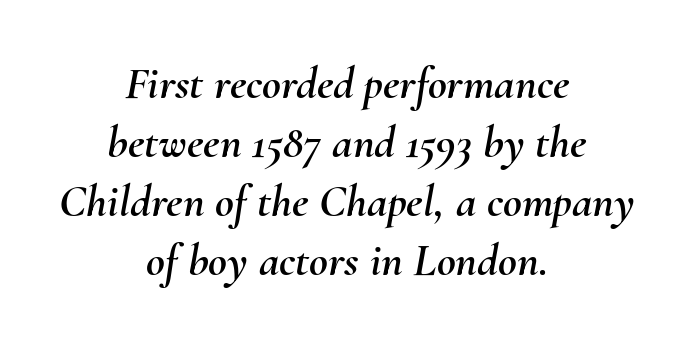
{"italic": "yes", "lean": "right", "slant_degrees": 10, "width": "normal", "stroke_contrast": "medium", "x_height": "small", "monospaced": "no", "underline": "no", "align": "center", "line_spacing": "normal", "line_spacing_ratio": 1.28, "letter_spacing": "normal", "letter_spacing_em": 0.0, "glyph_px": 46}
